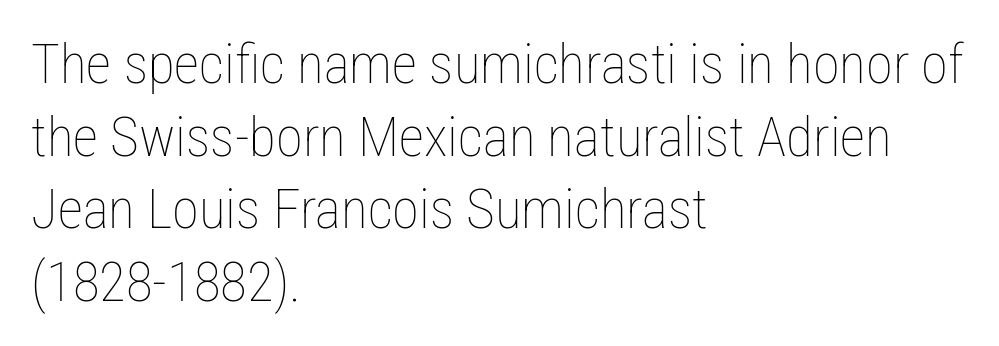
The image shows 55 px thin, condensed type, upright; set left-aligned, normal line spacing (1.32x), normal letter spacing, not underlined; low stroke contrast and a medium x-height.
